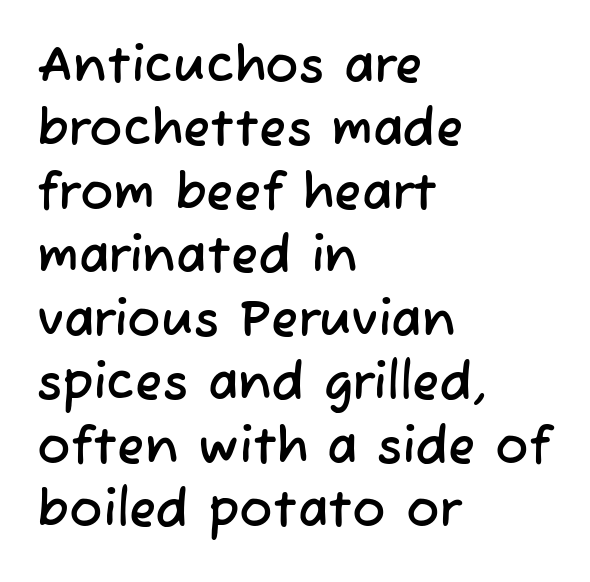
Q: Is the typeface a serif or a sans-serif typeface? A: Sans-serif.
Q: Is the text underlined? A: No.
Q: How is the paragraph aligned? A: Left-aligned.
Q: Is the spacing between letters normal or unusually wide? A: Normal.
Q: Is the spacing between lines tight, normal or loose? A: Normal.
Q: Width (condensed, normal, or wide)? A: Normal.
Q: Stroke contrast? A: Low.
Q: x-height? A: Medium.
Q: Monospaced? A: No.
